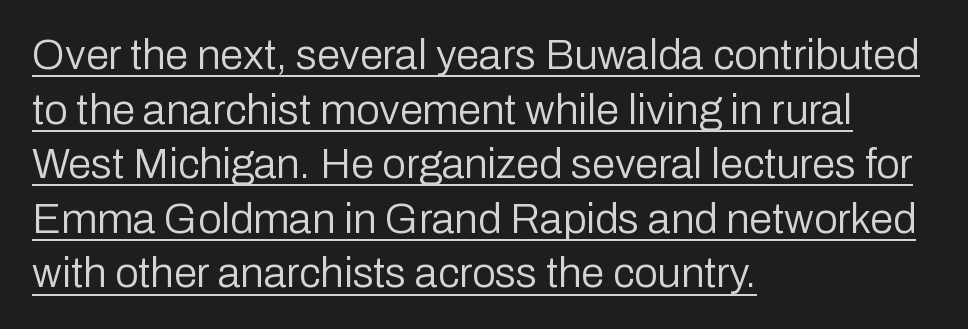
The image shows 42 px regular-weight sans-serif type, upright; set left-aligned, normal line spacing (1.3x), normal letter spacing, underlined; low stroke contrast and a medium x-height.
